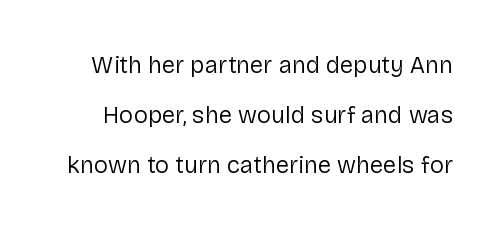
The image shows 24 px text type, upright; set loose line spacing (2.09x), normal letter spacing, not underlined.
